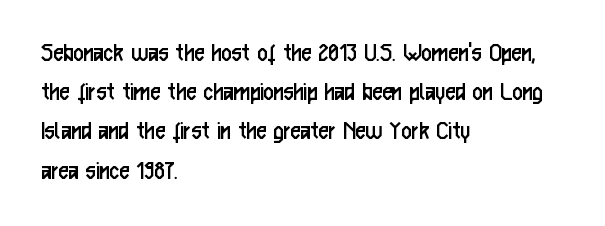
The image shows 28 px regular-weight, condensed sans-serif type, upright; set left-aligned, normal line spacing (1.4x), normal letter spacing, not underlined; low stroke contrast and a medium x-height.
